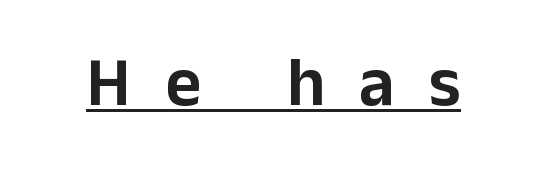
The image shows 69 px sans-serif type, upright; set unusually wide letter spacing (+0.49 em), underlined; low stroke contrast and a medium x-height.
